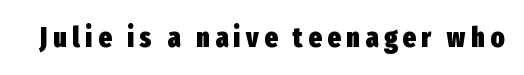
{"serif": "no", "italic": "no", "bold": "yes", "weight": "heavy", "width": "condensed", "stroke_contrast": "low", "x_height": "medium", "monospaced": "no", "underline": "no", "letter_spacing": "wide", "letter_spacing_em": 0.2, "glyph_px": 28}
